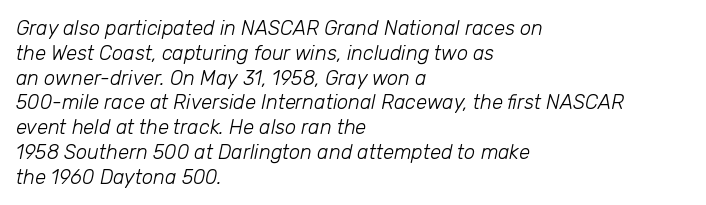
The image shows 20 px text type, italic (leaning right); set left-aligned, line spacing 1.24x, normal letter spacing, not underlined.
